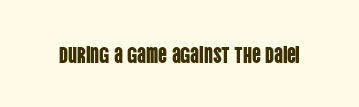
Tall strokes in this sample are plumb rather than angled. Short note: letters normally spaced. Lines of text with bare space underneath.
